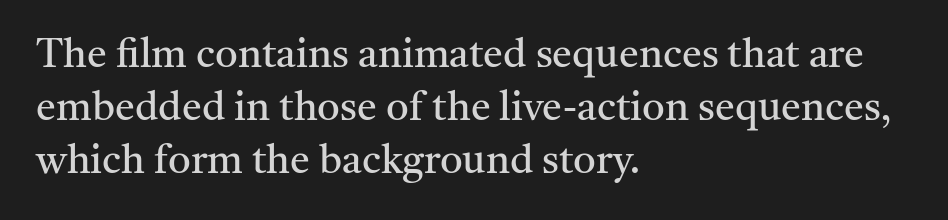
Examine the stroke ends and you'll spot serifs. Characters follow at the spacing the type designer built in. Note the varied advance widths — an 'i' is clearly narrower than an 'm'. Typeset ragged right — the left edge is the straight one.
